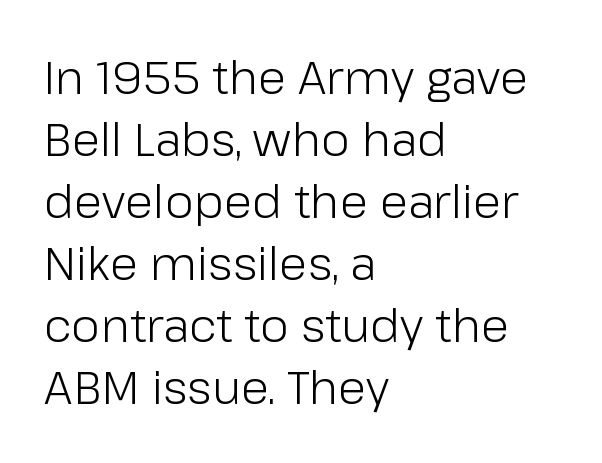
The image shows 46 px light sans-serif type, upright; set left-aligned, normal line spacing (1.35x), normal letter spacing, not underlined; low stroke contrast and a medium x-height.
